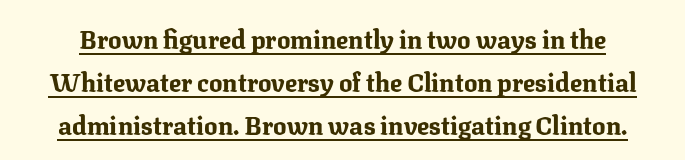
The rendered words wear a rule along their underside. Look at the stroke-to-counter ratio: heavy, a bold. In terms of posture, this sample is upright. Letter spacing: default.
